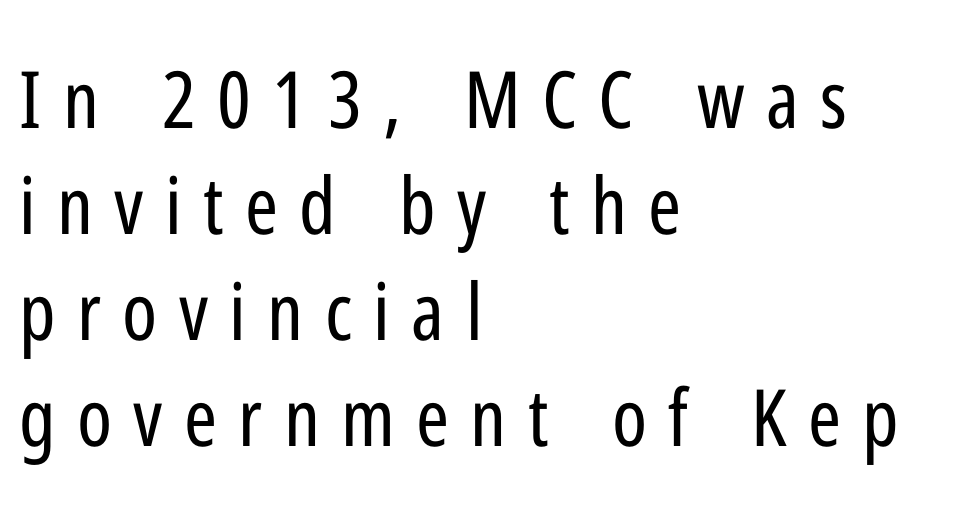
{"serif": "no", "italic": "no", "bold": "no", "weight": "regular", "width": "condensed", "stroke_contrast": "low", "x_height": "medium", "monospaced": "no", "underline": "no", "align": "left", "line_spacing": "normal", "line_spacing_ratio": 1.34, "letter_spacing": "wide", "letter_spacing_em": 0.27, "glyph_px": 79}
